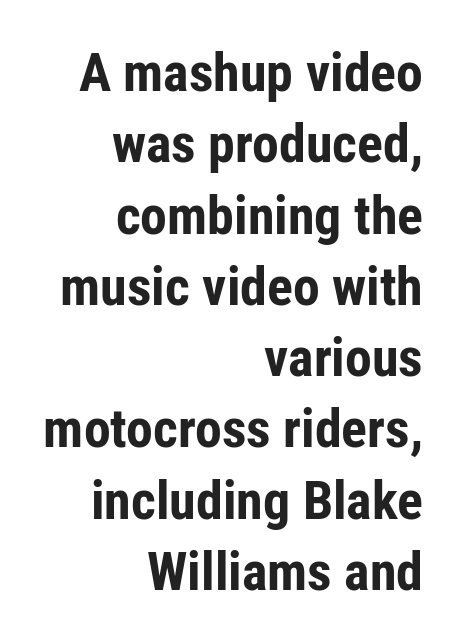
{"serif": "no", "italic": "no", "bold": "yes", "weight": "bold", "width": "condensed", "stroke_contrast": "low", "x_height": "medium", "monospaced": "no", "underline": "no", "align": "right", "line_spacing": "normal", "line_spacing_ratio": 1.32, "letter_spacing": "normal", "letter_spacing_em": 0.0, "glyph_px": 54}
